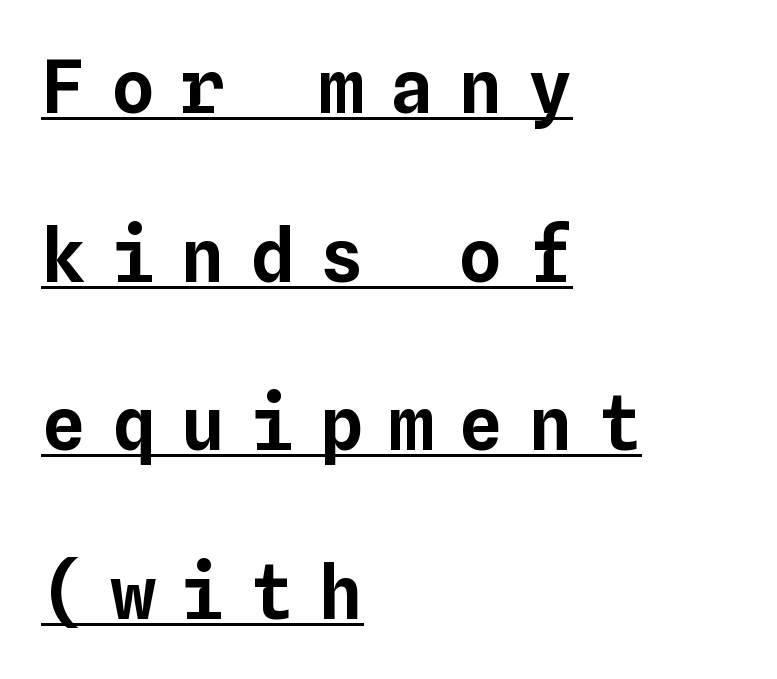
{"italic": "no", "width": "normal", "stroke_contrast": "low", "x_height": "medium", "monospaced": "yes", "underline": "yes", "align": "left", "line_spacing": "loose", "line_spacing_ratio": 2.28, "letter_spacing": "wide", "letter_spacing_em": 0.34, "glyph_px": 74}
